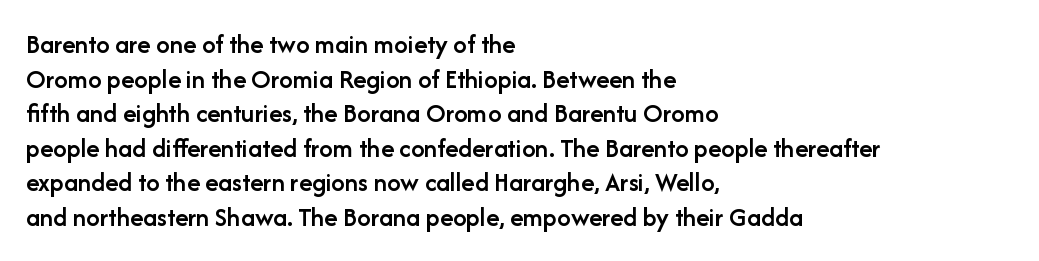
Set as a demibold, roughly 600 on the weight scale. The rendering anchors every line to the left-hand side. Tracking here is standard; glyphs follow each other at the usual distance. In terms of posture, this sample is upright. Each row of text sits above clean, open space.
